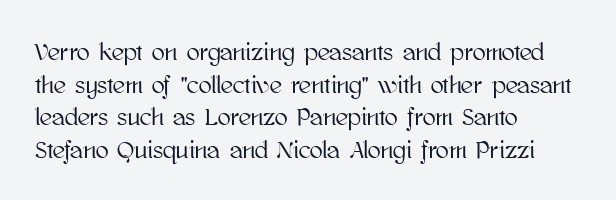
Q: Is the text italic (slanted)? A: No, it is upright.
Q: Is the text underlined? A: No.
Q: How is the paragraph aligned? A: Left-aligned.
Q: Is the spacing between letters normal or unusually wide? A: Normal.
Q: Is the spacing between lines tight, normal or loose? A: Normal.
